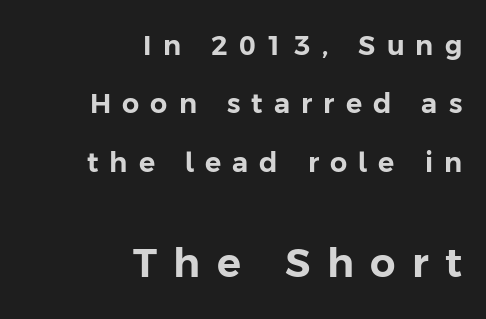
{"serif": "no", "italic": "no", "width": "normal", "stroke_contrast": "low", "x_height": "medium", "monospaced": "no", "underline": "no", "align": "right", "line_spacing": "loose", "line_spacing_ratio": 2.16, "letter_spacing": "wide", "letter_spacing_em": 0.41, "larger_block": "second", "size_ratio": 1.48, "glyph_px": 40}
